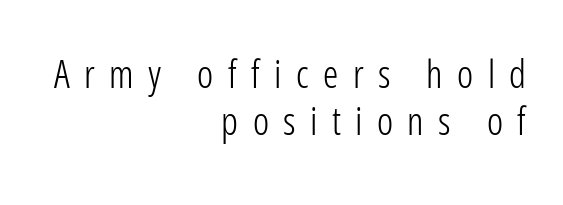
The image shows 38 px light, condensed sans-serif type, upright; set right-aligned, line spacing 1.23x, unusually wide letter spacing (+0.38 em), not underlined; low stroke contrast and a medium x-height.
